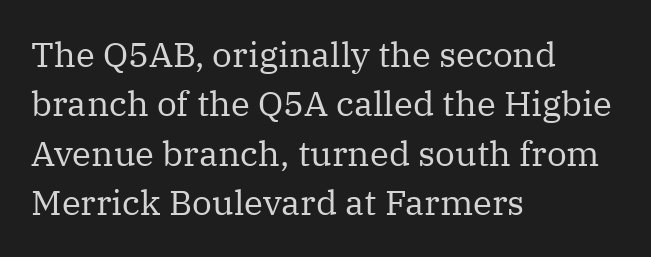
Caption: face not bold, strokes unweighted. Examine the stroke ends and you'll spot serifs. Reading down the column, the eye jumps a familiar distance to each next line. The setting favours the left margin, as ordinary paragraphs usually do. Here the designer chose a conventional face with non-uniform glyph widths. Type without underlining.
